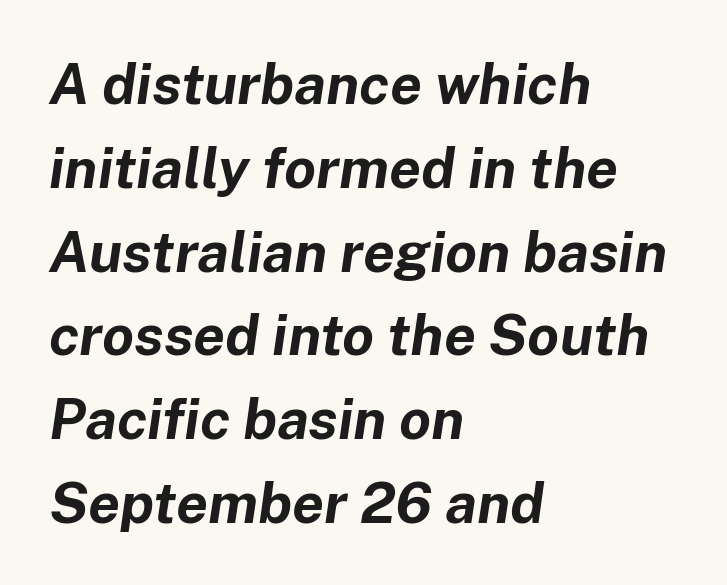
The image shows 57 px bold type, italic (leaning right); set left-aligned, normal line spacing (1.47x), normal letter spacing, not underlined; low stroke contrast and a medium x-height.
